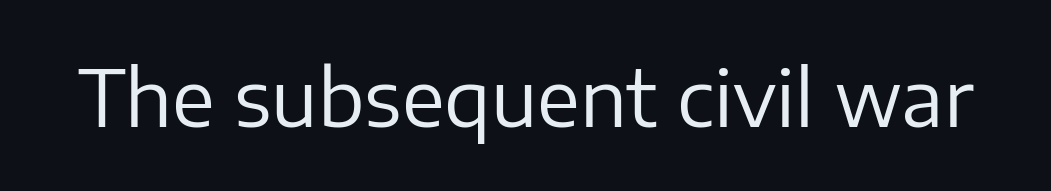
{"serif": "no", "italic": "no", "bold": "no", "weight": "regular", "width": "normal", "stroke_contrast": "low", "x_height": "medium", "monospaced": "no", "underline": "no", "letter_spacing": "normal", "letter_spacing_em": 0.0, "glyph_px": 77}
